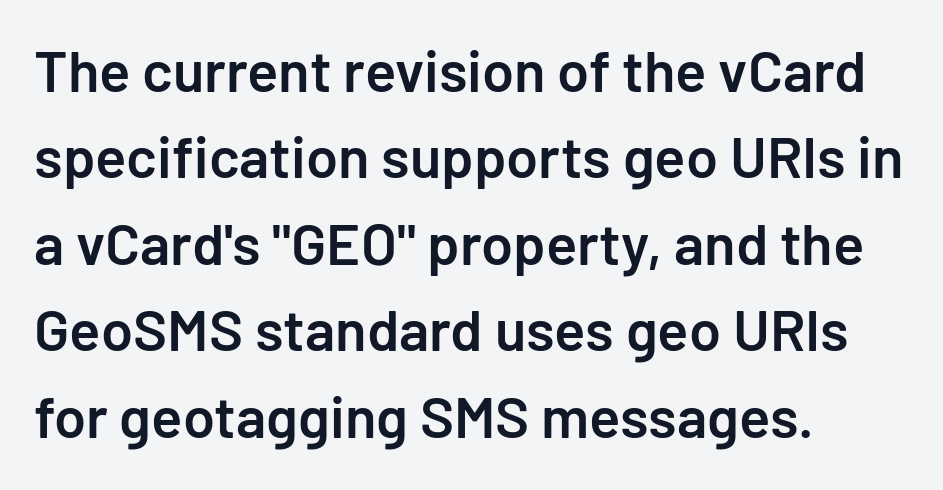
{"serif": "no", "italic": "no", "bold": "semi", "weight": "semibold", "width": "normal", "stroke_contrast": "low", "x_height": "medium", "monospaced": "no", "underline": "no", "align": "left", "line_spacing": "normal", "line_spacing_ratio": 1.49, "letter_spacing": "normal", "letter_spacing_em": 0.0, "glyph_px": 58}
